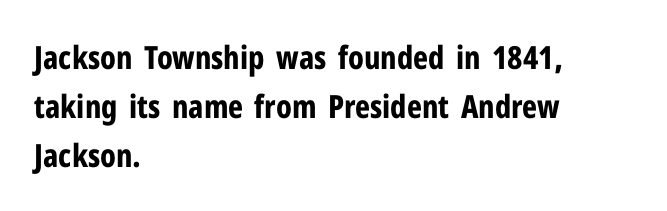
The image shows 32 px bold, condensed sans-serif type, upright; set left-aligned, normal line spacing (1.53x), normal letter spacing, not underlined; low stroke contrast and a medium x-height.
